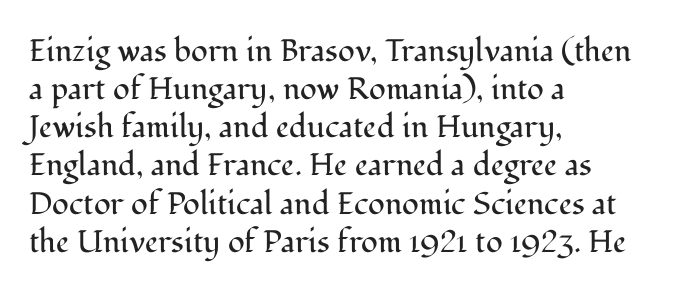
The paragraph shown leans on its left margin. The face used here is rendered with its standard letterfit. Serif or sans? Serif — the stroke terminals have little feet. On a weight scale, this lands at 450 or below. Character widths vary here, with narrow letters taking less room than wide ones.
